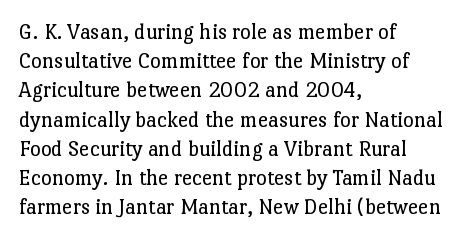
{"italic": "no", "bold": "no", "underline": "no", "align": "left", "line_spacing": "normal", "line_spacing_ratio": 1.27, "letter_spacing": "normal", "letter_spacing_em": 0.0, "glyph_px": 23}
